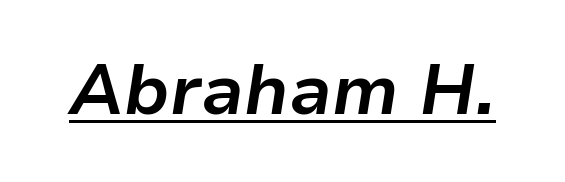
The image shows 70 px bold type, italic (leaning right); set normal letter spacing, underlined; low stroke contrast and a medium x-height.
